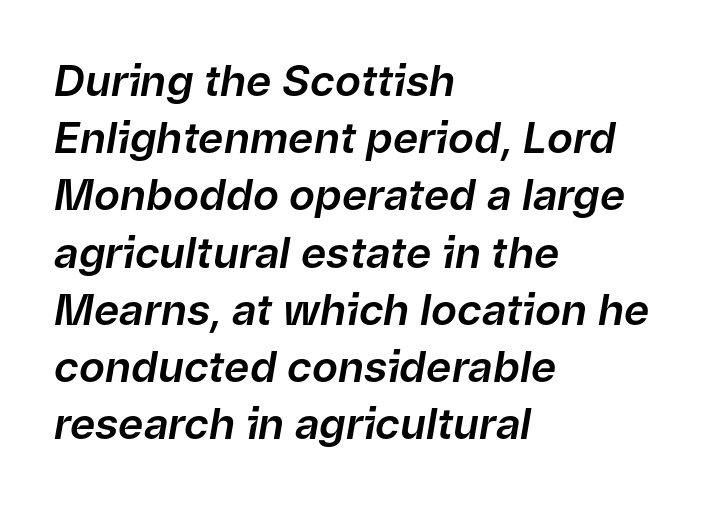
The gaps between neighbouring characters are ordinary and unremarkable. You could not count columns in this text — the font is proportionally spaced. Anything drawn beneath the words? Only blank space. Reading down the column, the eye jumps a familiar distance to each next line.
